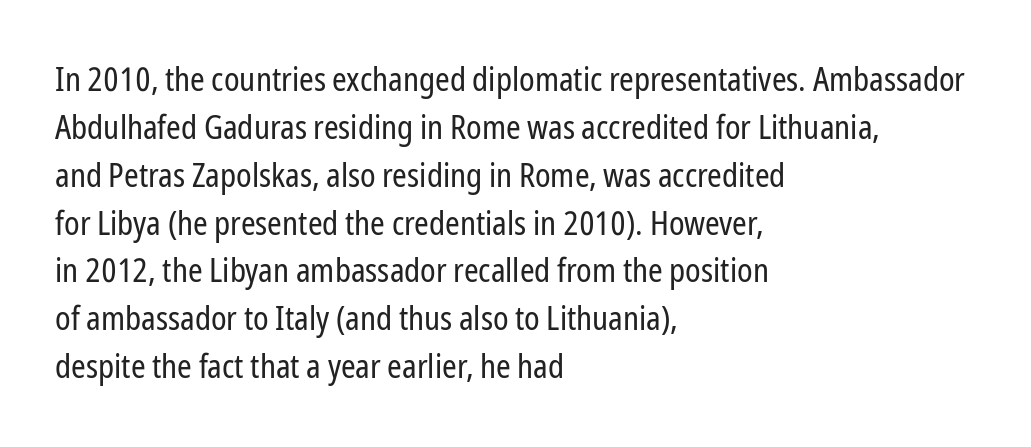
Has an underline been added? It has not. Summary of vertical rhythm: regular, with standard interline spacing. These lines are rendered in a variable-pitch font. A typesetter would mark this as roman, not italic. The type family on display is of the sans-serif kind.
